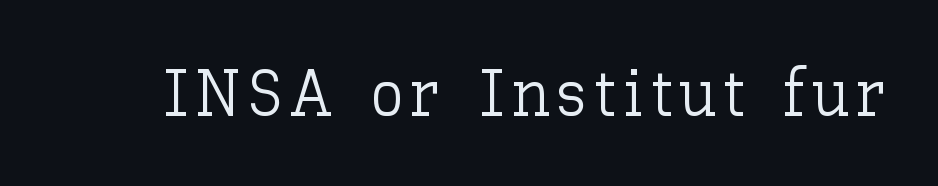
{"italic": "no", "bold": "no", "weight": "light", "width": "normal", "stroke_contrast": "low", "x_height": "medium", "monospaced": "no", "underline": "no", "glyph_px": 66}
